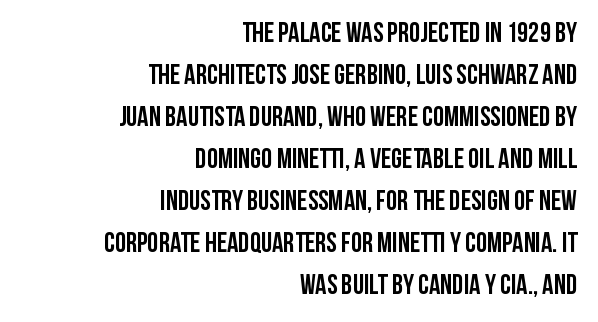
Each row of text sits above clean, open space. A sans-serif font was chosen for this passage. Set as a true bold cut, around the 700 mark. Observe the ordinary spacing: letters are neighbours, not strangers. The specimen reads as upright at a glance. Each line ends at the same right margin while the left side varies.
